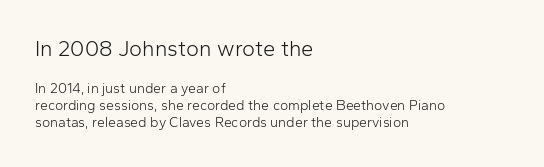
Every character sits straight up, as roman type does. Honestly, there is no underline to notice here at all. Visually the block forms a straight wall on the left and a jagged coastline on the right. This layout puts the oversized block above and the modest block below. A light-to-regular cut is what we see here.
